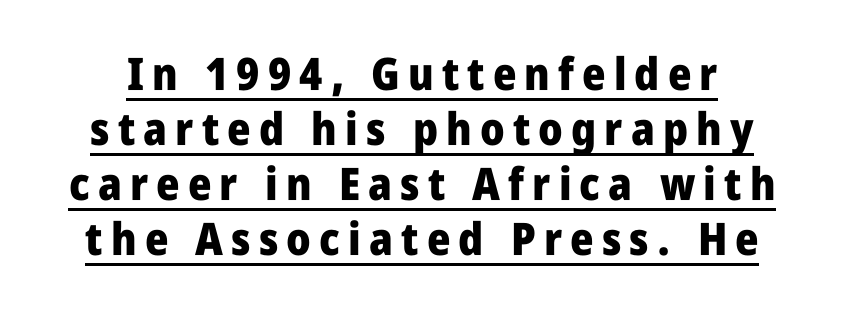
{"serif": "no", "italic": "no", "bold": "yes", "weight": "heavy", "width": "condensed", "stroke_contrast": "low", "x_height": "large", "monospaced": "no", "underline": "yes", "line_spacing_ratio": 1.22, "glyph_px": 45}
